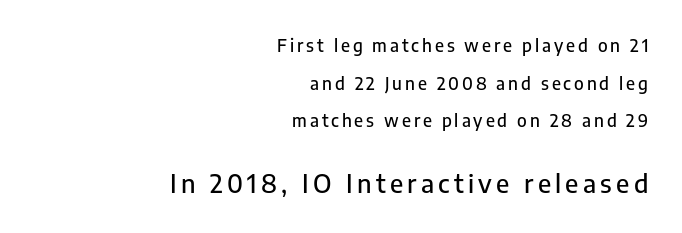
The image shows 25 px text type, upright; set right-aligned, loose line spacing (2.21x), not underlined; the second (bottom) block is 1.47x larger.
